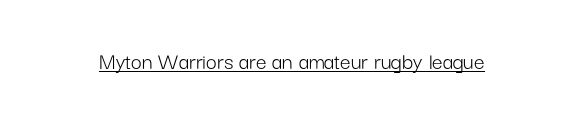
Q: Is the text bold? A: No.
Q: Is the text italic (slanted)? A: No, it is upright.
Q: Is the text underlined? A: Yes.
Q: Is the spacing between letters normal or unusually wide? A: Normal.
